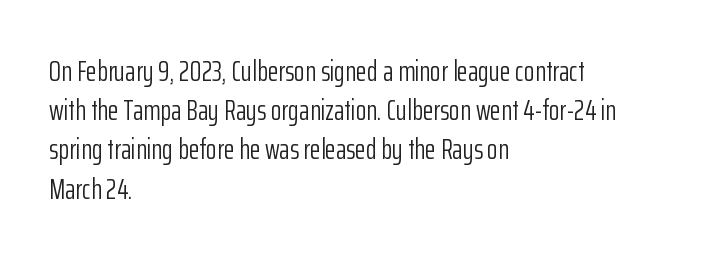
The image shows 28 px light, condensed sans-serif type, upright; set left-aligned, normal line spacing (1.4x), normal letter spacing, not underlined; low stroke contrast and a medium x-height.
